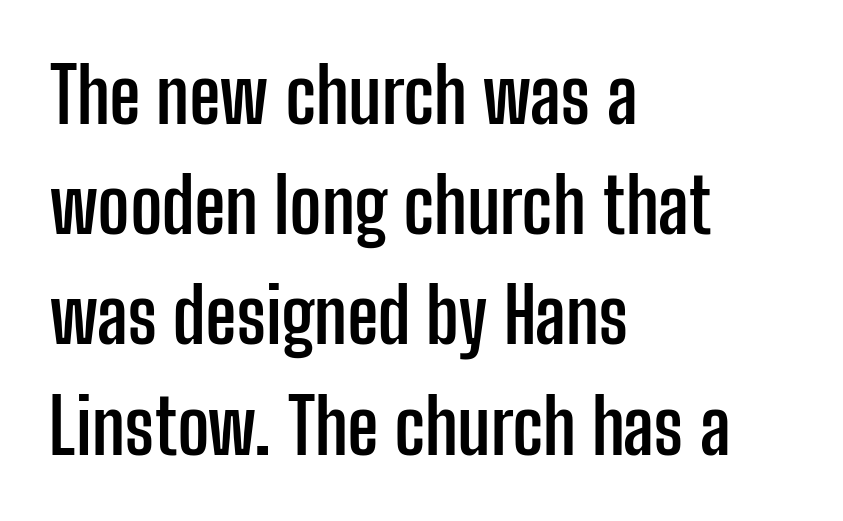
The tracking reads as untouched default to a designer's eye. These words are printed bold, with thick strokes throughout. Normally led — the rows are evenly, conventionally spaced. The string is rendered with underlining switched off. Each letter keeps its own natural width here, so spacing adapts to shape.
